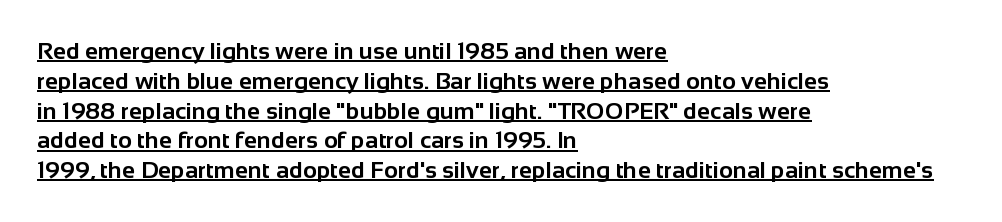
The image shows 24 px bold type, upright; set left-aligned, line spacing 1.24x, normal letter spacing, underlined.
